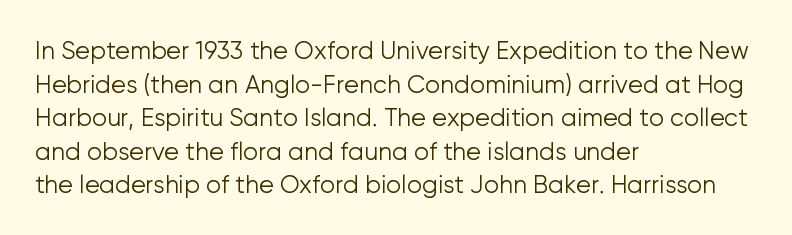
{"italic": "no", "bold": "no", "underline": "no", "align": "left", "line_spacing": "normal", "line_spacing_ratio": 1.4, "letter_spacing": "normal", "letter_spacing_em": 0.0, "glyph_px": 24}
